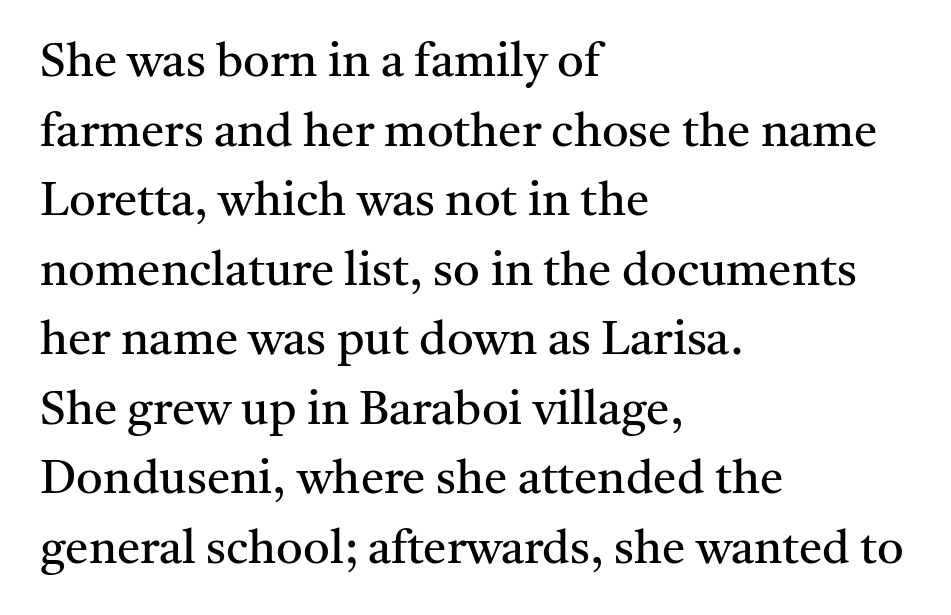
{"serif": "yes", "italic": "no", "bold": "no", "weight": "regular", "width": "normal", "stroke_contrast": "medium", "x_height": "medium", "monospaced": "no", "underline": "no", "align": "left", "line_spacing": "normal", "line_spacing_ratio": 1.48, "letter_spacing": "normal", "letter_spacing_em": 0.0, "glyph_px": 47}
